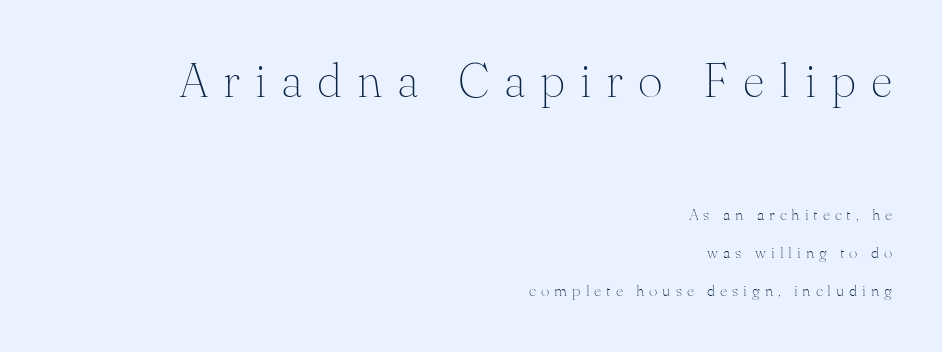
The image shows 48 px thin serif type, upright; set right-aligned, loose line spacing (2.4x), unusually wide letter spacing (+0.31 em), not underlined; the first (top) block is 3.0x larger; medium stroke contrast and a small x-height.
